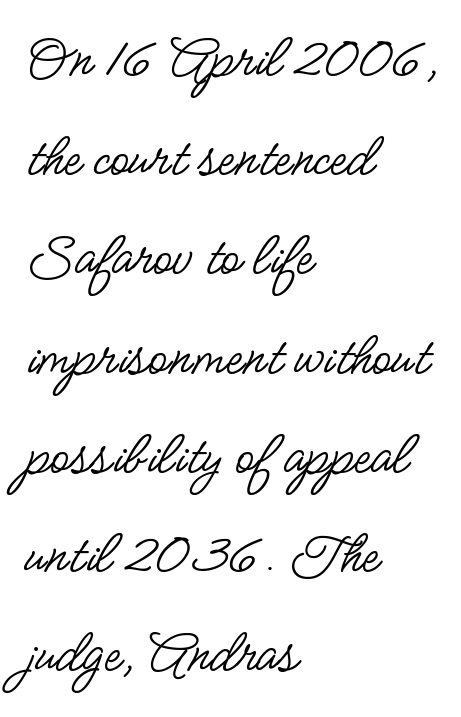
{"serif": "no", "bold": "no", "weight": "regular", "width": "condensed", "stroke_contrast": "low", "x_height": "small", "monospaced": "no", "underline": "no", "align": "left", "line_spacing": "normal", "line_spacing_ratio": 1.6, "letter_spacing": "normal", "letter_spacing_em": 0.0, "glyph_px": 62}
